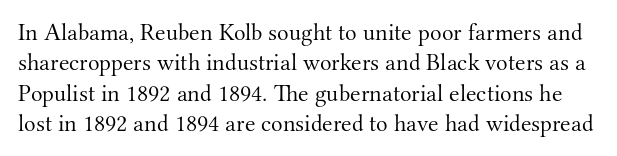
Q: Is the text bold? A: No.
Q: Is the text italic (slanted)? A: No, it is upright.
Q: Is the text underlined? A: No.
Q: Is the spacing between letters normal or unusually wide? A: Normal.
Q: Is the spacing between lines tight, normal or loose? A: Normal.
